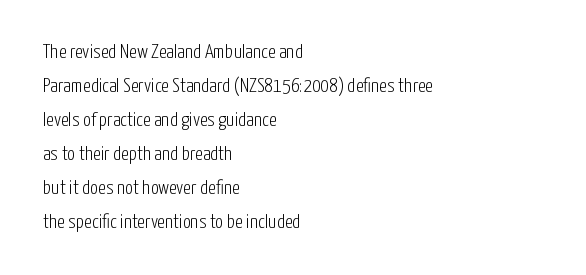
{"italic": "no", "bold": "no", "underline": "no", "align": "left", "line_spacing": "normal", "line_spacing_ratio": 1.7, "letter_spacing": "normal", "letter_spacing_em": 0.0, "glyph_px": 20}
